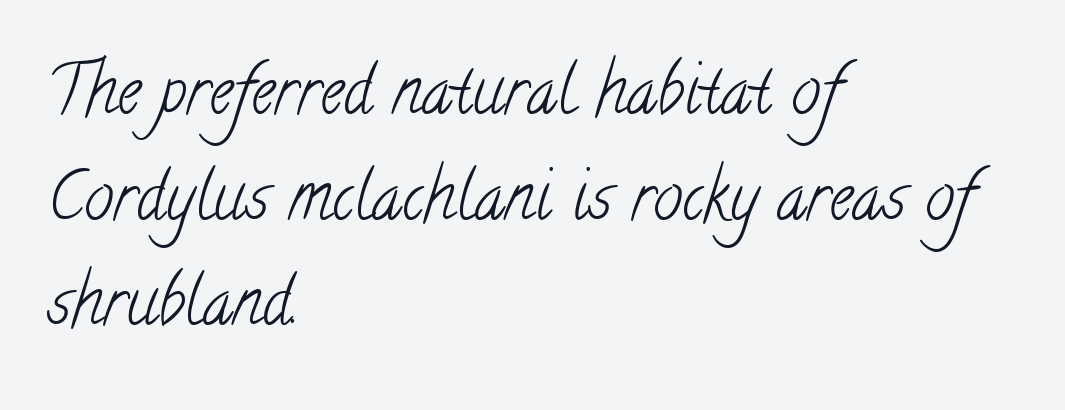
Reading down the block, your eye returns to a fixed left position each line. Leading: standard. Each word holds together tightly as a unit, with standard inter-letter gaps. No letter is thick-stroked: the sample isn't bold. Think of a printed novel: that variable character pitch is what you see here.
